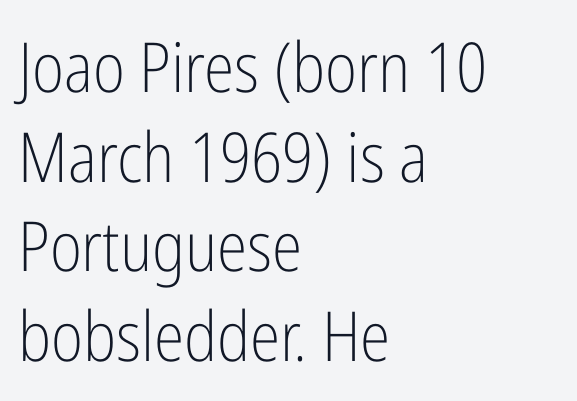
Note: no serifs on the glyphs. Do the characters align in a grid? No, the font is proportional. Words appear dense and cohesive because spacing is normal. These lines are set flush left with a ragged right edge. The leading is moderate, giving the passage an even texture.
